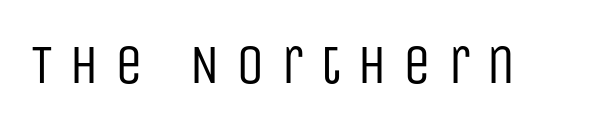
Counters stay open thanks to moderate or lighter strokes. The letterforms stand isolated, each surrounded by extra space. The string is rendered with underlining switched off. Proportional: the letters do not fall into vertical columns. This is the regular roman posture of the typeface.
